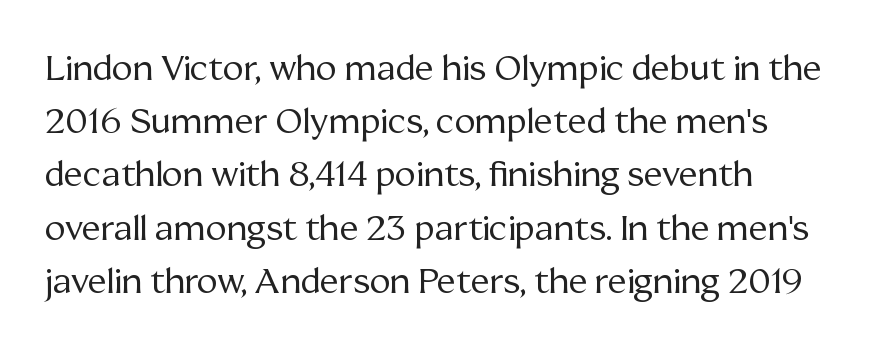
Q: Is the text bold? A: No.
Q: Is the text italic (slanted)? A: No, it is upright.
Q: Is the typeface a serif or a sans-serif typeface? A: Serif.
Q: Is the text underlined? A: No.
Q: How is the paragraph aligned? A: Left-aligned.
Q: Is the spacing between letters normal or unusually wide? A: Normal.
Q: Is the spacing between lines tight, normal or loose? A: Normal.
Q: Width (condensed, normal, or wide)? A: Normal.
Q: Stroke contrast? A: Medium.
Q: x-height? A: Medium.
Q: Monospaced? A: No.
